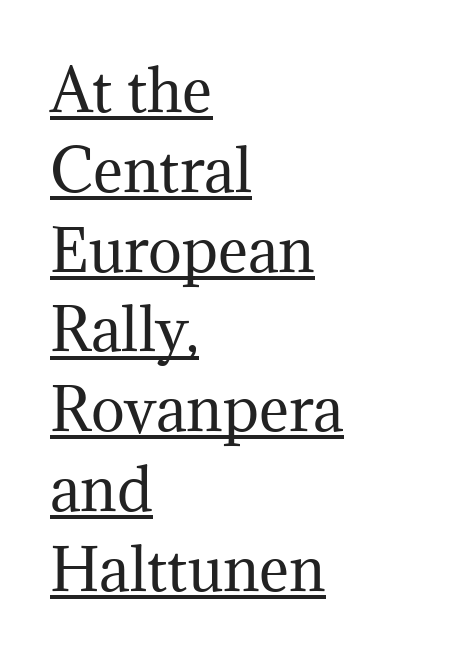
The image shows 57 px regular-weight serif type, upright; set left-aligned, normal line spacing (1.4x), normal letter spacing, underlined; medium stroke contrast and a medium x-height.
